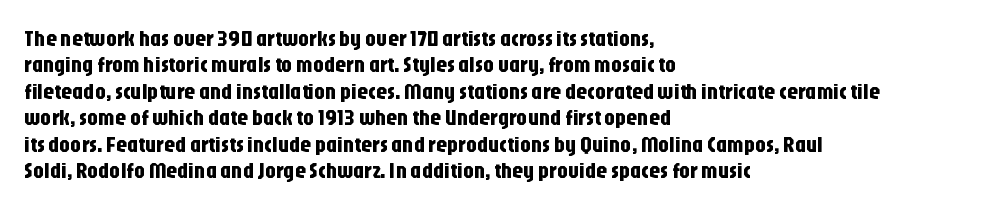
Q: Is the text italic (slanted)? A: No, it is upright.
Q: Is the text underlined? A: No.
Q: How is the paragraph aligned? A: Left-aligned.
Q: Is the spacing between letters normal or unusually wide? A: Normal.
